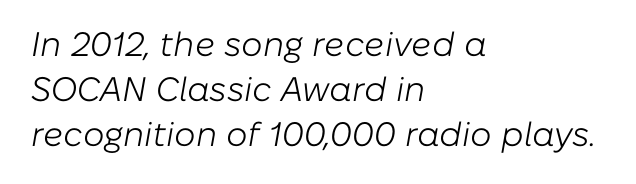
Q: Is the text bold? A: No.
Q: Is the text italic (slanted)? A: Yes, it leans right by about 10 degrees.
Q: Is the text underlined? A: No.
Q: How is the paragraph aligned? A: Left-aligned.
Q: Is the spacing between letters normal or unusually wide? A: Normal.
Q: Is the spacing between lines tight, normal or loose? A: Normal.
Q: Width (condensed, normal, or wide)? A: Normal.
Q: Stroke contrast? A: Low.
Q: x-height? A: Medium.
Q: Monospaced? A: No.
